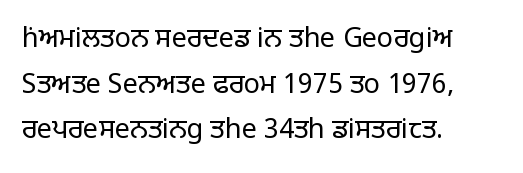
The letters sit at their default tracking, neither squeezed nor spread. No extra ink here — the face is not bold. Glance below the letters and you will spot only blank space. Alignment: flush left.
